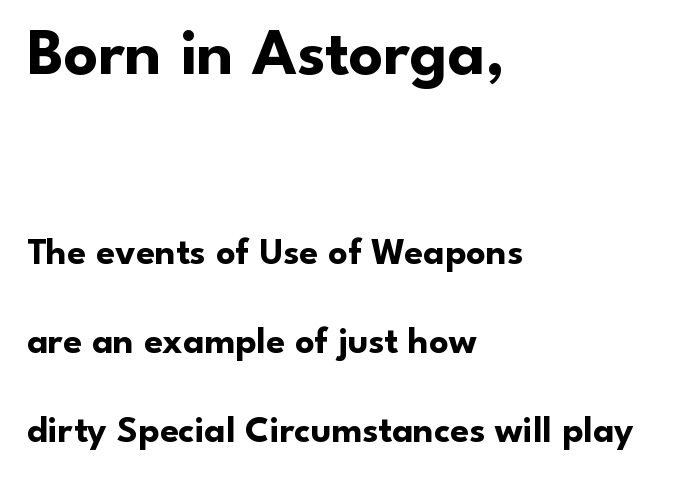
{"serif": "no", "italic": "no", "bold": "yes", "weight": "bold", "width": "normal", "stroke_contrast": "low", "x_height": "small", "monospaced": "no", "underline": "no", "align": "left", "line_spacing": "loose", "line_spacing_ratio": 2.34, "letter_spacing": "normal", "letter_spacing_em": 0.0, "larger_block": "first", "size_ratio": 1.76, "glyph_px": 67}
